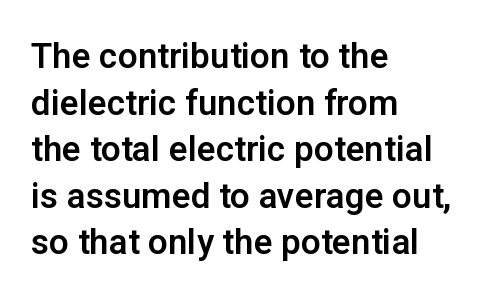
Q: Is the text italic (slanted)? A: No, it is upright.
Q: Is the typeface a serif or a sans-serif typeface? A: Sans-serif.
Q: Is the text underlined? A: No.
Q: How is the paragraph aligned? A: Left-aligned.
Q: Is the spacing between letters normal or unusually wide? A: Normal.
Q: Is the spacing between lines tight, normal or loose? A: Normal.
Q: Width (condensed, normal, or wide)? A: Normal.
Q: Stroke contrast? A: Low.
Q: x-height? A: Medium.
Q: Monospaced? A: No.
